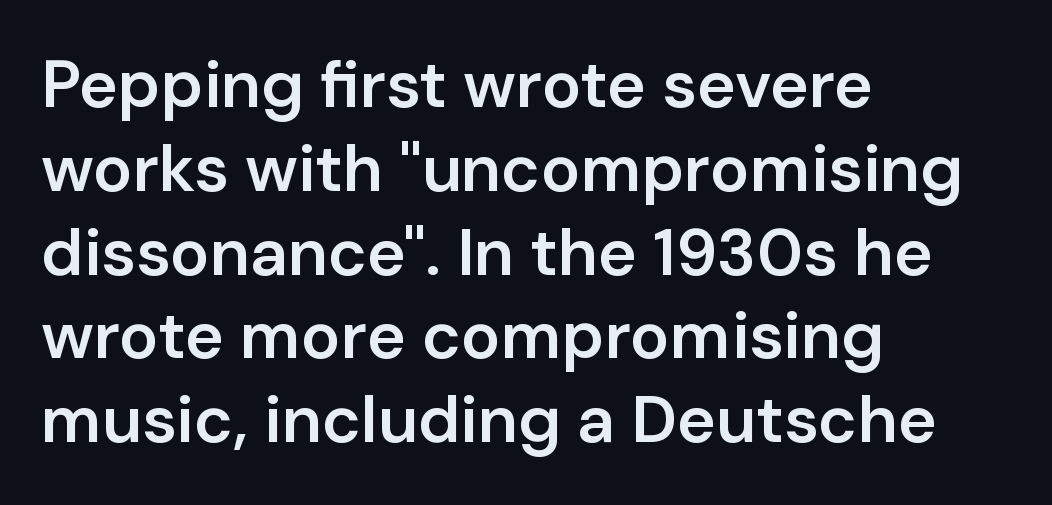
Q: Is the text bold? A: Semi-bold.
Q: Is the text italic (slanted)? A: No, it is upright.
Q: Is the typeface a serif or a sans-serif typeface? A: Sans-serif.
Q: Is the text underlined? A: No.
Q: How is the paragraph aligned? A: Left-aligned.
Q: Is the spacing between letters normal or unusually wide? A: Normal.
Q: Is the spacing between lines tight, normal or loose? A: Normal.
Q: Width (condensed, normal, or wide)? A: Normal.
Q: Stroke contrast? A: Low.
Q: x-height? A: Medium.
Q: Monospaced? A: No.
